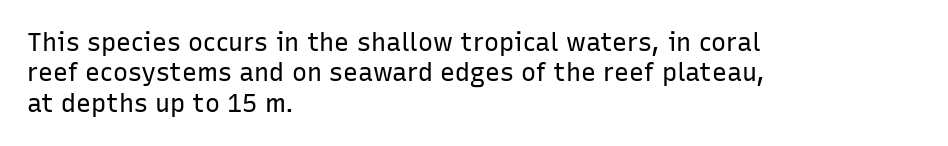
Nope, not italic — everything's standing straight. Only glyphs here, with clear space below each row. Leftover space on each line is placed entirely after the last word. The gaps between neighbouring characters are ordinary and unremarkable. A light-to-regular cut is what we see here.
